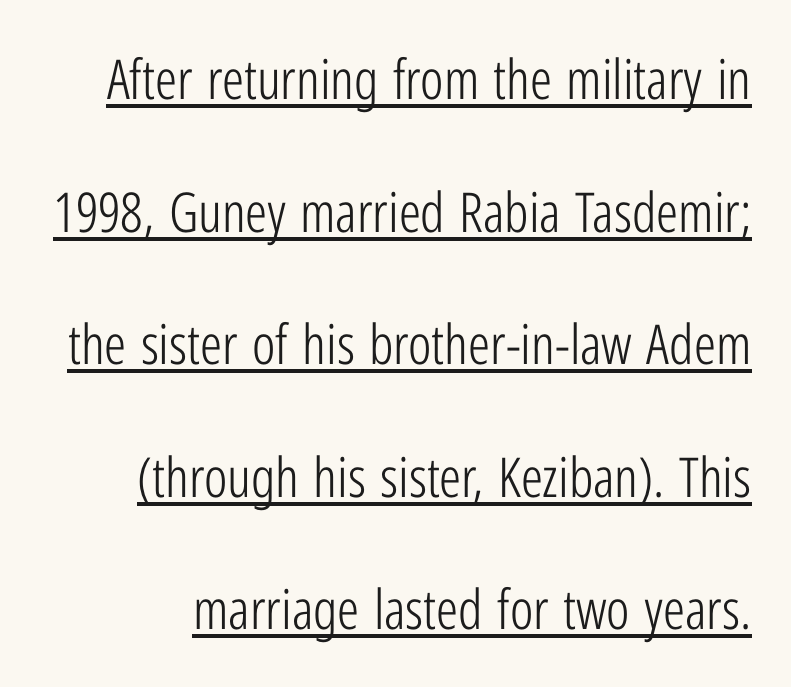
The face used here is proportionally spaced, like ordinary book or web type. This rendering leaves character spacing at its baseline value. Line spacing here is loose. Italic: no, the glyphs are upright roman. Weight class: somewhere from thin through regular. This sample carries an underscore along the baseline area.
